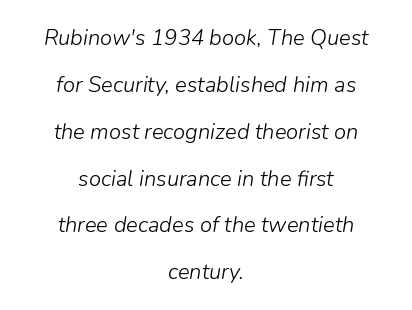
{"italic": "yes", "lean": "right", "slant_degrees": 9, "bold": "no", "underline": "no", "align": "center", "line_spacing": "loose", "line_spacing_ratio": 2.13, "letter_spacing": "normal", "letter_spacing_em": 0.0, "glyph_px": 22}
